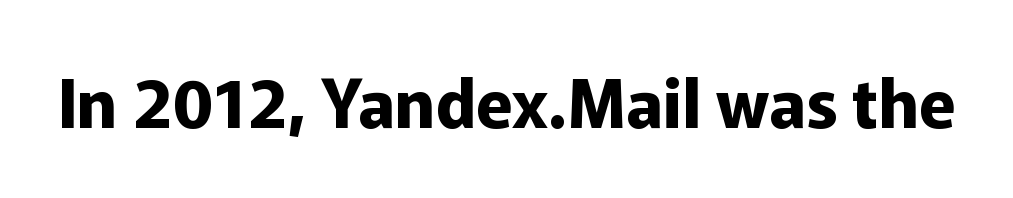
{"serif": "no", "italic": "no", "bold": "yes", "weight": "bold", "width": "normal", "stroke_contrast": "low", "x_height": "medium", "monospaced": "no", "underline": "no", "letter_spacing": "normal", "letter_spacing_em": 0.0, "glyph_px": 67}
